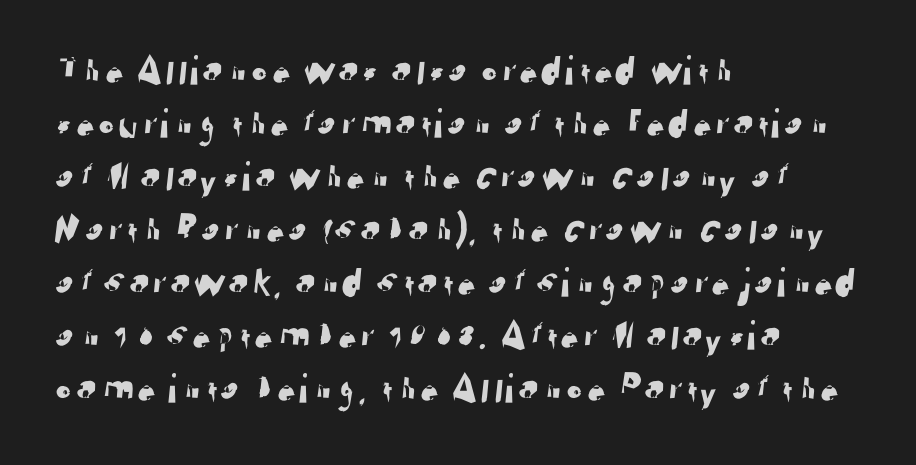
Q: Is the typeface a serif or a sans-serif typeface? A: Sans-serif.
Q: Is the text underlined? A: No.
Q: How is the paragraph aligned? A: Left-aligned.
Q: Is the spacing between letters normal or unusually wide? A: Normal.
Q: Is the spacing between lines tight, normal or loose? A: Normal.
Q: Width (condensed, normal, or wide)? A: Normal.
Q: Stroke contrast? A: Low.
Q: x-height? A: Medium.
Q: Monospaced? A: No.
